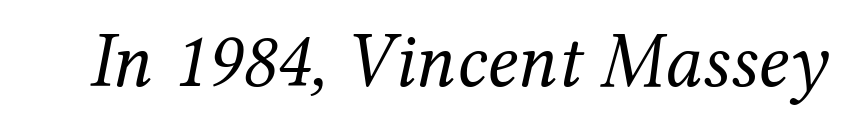
Q: Is the text bold? A: No.
Q: Is the text italic (slanted)? A: Yes, it leans right by about 12 degrees.
Q: Is the typeface a serif or a sans-serif typeface? A: Serif.
Q: Is the text underlined? A: No.
Q: Is the spacing between letters normal or unusually wide? A: Normal.
Q: Width (condensed, normal, or wide)? A: Normal.
Q: Stroke contrast? A: Medium.
Q: x-height? A: Medium.
Q: Monospaced? A: No.
